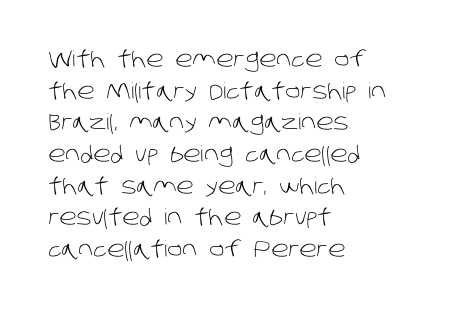
{"bold": "no", "underline": "no", "align": "left", "line_spacing": "normal", "line_spacing_ratio": 1.44, "letter_spacing": "normal", "letter_spacing_em": 0.0, "glyph_px": 22}
